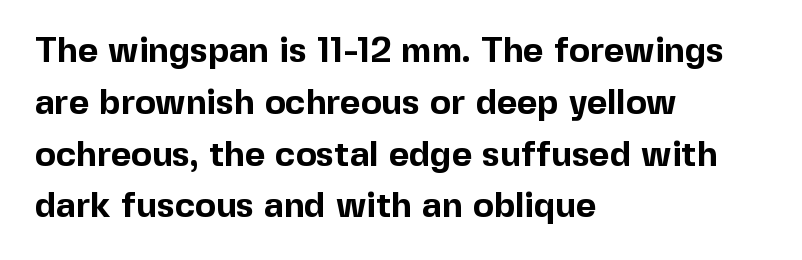
{"serif": "no", "italic": "no", "bold": "yes", "weight": "bold", "width": "normal", "x_height": "medium", "monospaced": "no", "underline": "no", "align": "left", "line_spacing": "normal", "line_spacing_ratio": 1.48, "letter_spacing": "normal", "letter_spacing_em": 0.0, "glyph_px": 35}
